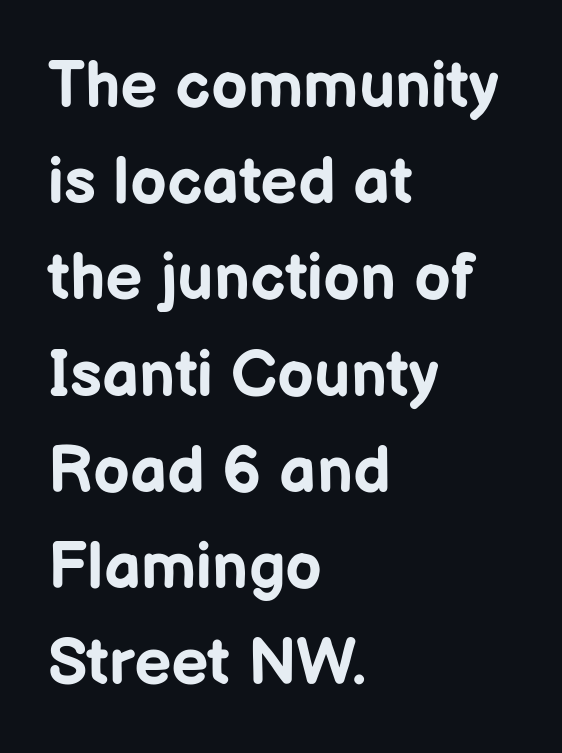
The image shows 65 px bold sans-serif type, upright; set left-aligned, normal line spacing (1.48x), normal letter spacing, not underlined; low stroke contrast and a medium x-height.
